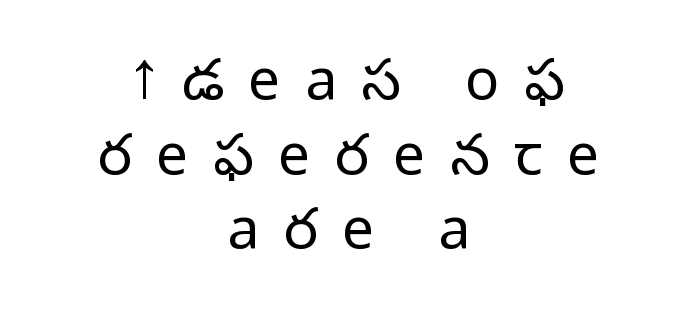
Looks like regular typesetting: each glyph gets only the width it needs. The words here are not underlined. Upright lettering throughout. The passage is arranged like a title page — every line centered. Does extra space separate the letters? Yes, quite a lot of it.
